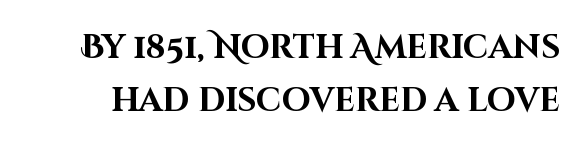
Tracking here is standard; glyphs follow each other at the usual distance. Each glyph is drawn with heavy, bold strokes. No italicization has been applied; the sample stays upright. These lines are rendered in a variable-pitch font. Check where the strokes stop: nothing finishes them off — pure sans. A normal amount of white space separates one row of letters from the next.
